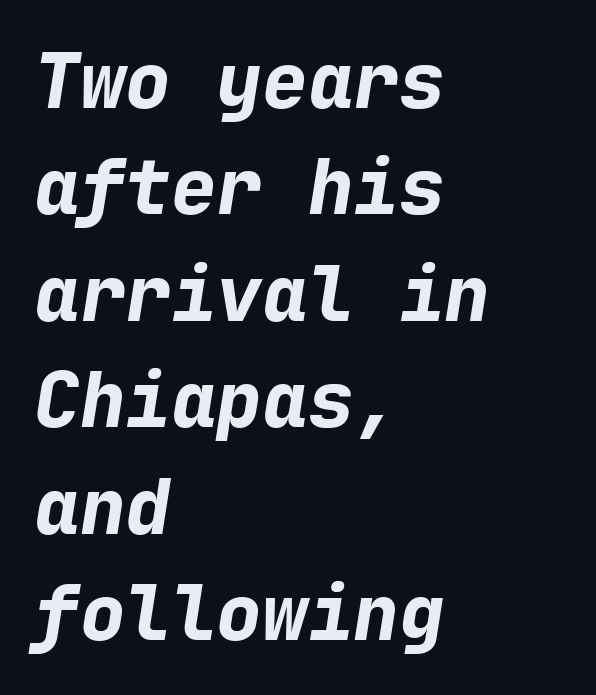
Q: Is the text bold? A: Yes.
Q: Is the text italic (slanted)? A: Yes, it leans right by about 9 degrees.
Q: Is the text underlined? A: No.
Q: How is the paragraph aligned? A: Left-aligned.
Q: Is the spacing between letters normal or unusually wide? A: Normal.
Q: Is the spacing between lines tight, normal or loose? A: Normal.
Q: Width (condensed, normal, or wide)? A: Normal.
Q: Stroke contrast? A: Low.
Q: x-height? A: Medium.
Q: Monospaced? A: Yes.
